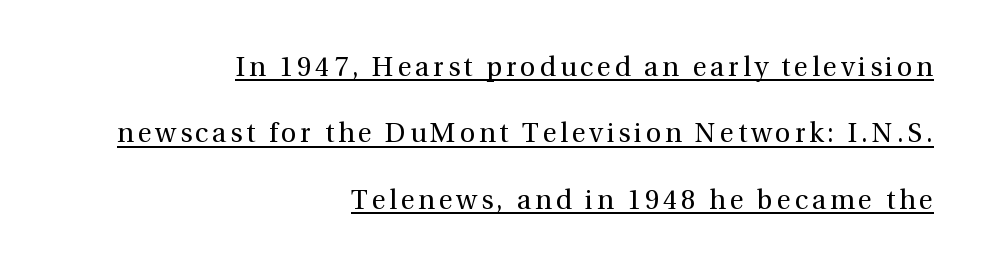
{"italic": "no", "bold": "no", "underline": "yes", "align": "right", "line_spacing": "loose", "line_spacing_ratio": 2.46, "glyph_px": 27}
